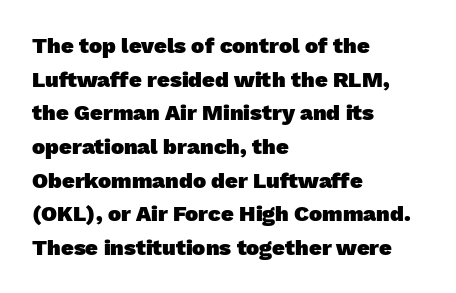
Is the type bold? Yes — the strokes are clearly thick and heavy. Horizontal alignment here is leftward, the default for most running prose. Caption: standard tracking, unaltered. Does the leading feel generous? No, just average. The glyphs are unaccompanied by any horizontal stroke below them.
